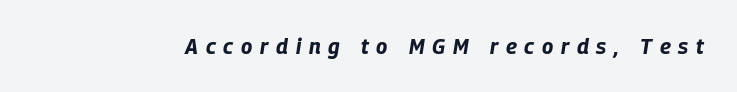
Is the type bold? Yes — the strokes are clearly thick and heavy. These lines have a slow, spaced-out rhythm from letter to letter. A typesetter would mark this as italic. The space directly below the letters is spotless.
